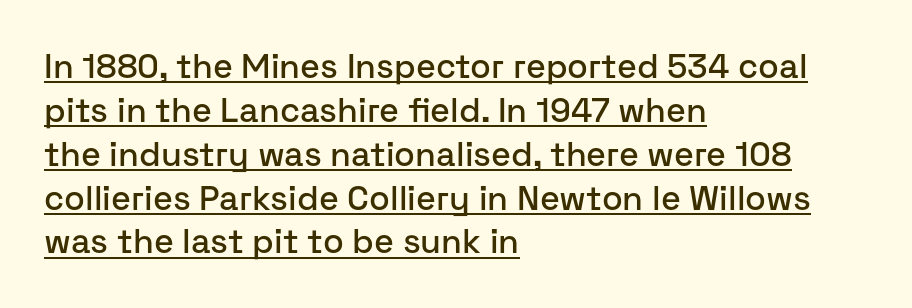
{"serif": "no", "italic": "no", "width": "normal", "stroke_contrast": "low", "x_height": "medium", "monospaced": "no", "underline": "yes", "align": "left", "line_spacing": "normal", "line_spacing_ratio": 1.29, "letter_spacing": "normal", "letter_spacing_em": 0.0, "glyph_px": 34}
